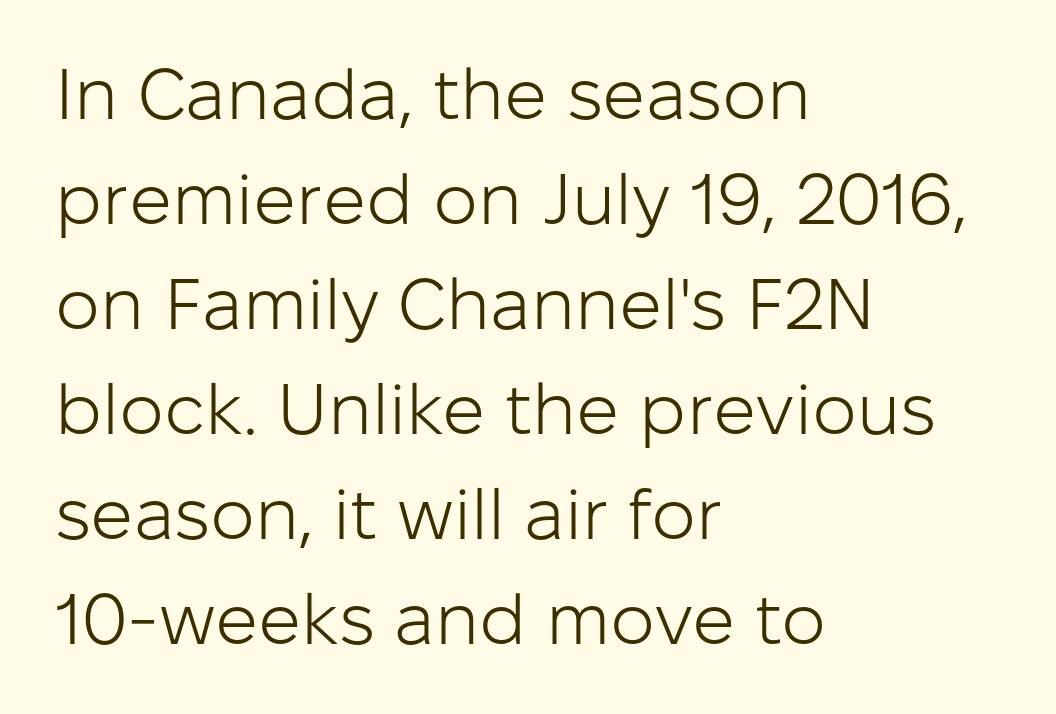
Vertical spacing — default. If you drew a line through each stem, it would be perfectly vertical. The face used here is rendered with its standard letterfit. The letters look calm and open, with moderate or lighter stems. Does the copy run flush right? No — it runs flush left.
